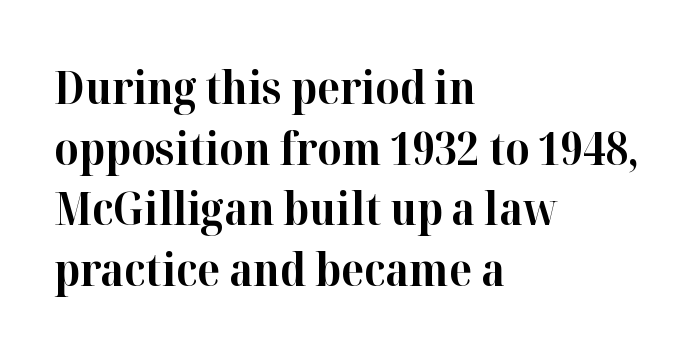
{"serif": "yes", "italic": "no", "bold": "yes", "weight": "bold", "width": "normal", "stroke_contrast": "high", "x_height": "medium", "monospaced": "no", "underline": "no", "align": "left", "line_spacing": "normal", "line_spacing_ratio": 1.32, "letter_spacing": "normal", "letter_spacing_em": 0.0, "glyph_px": 46}
